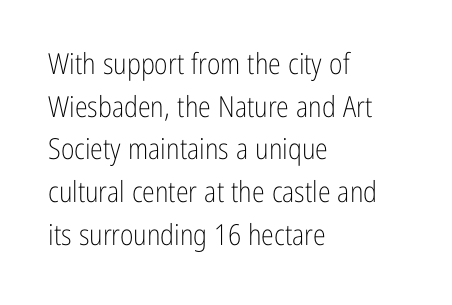
The specimen omits any rule beneath the text block's lines. Layout note: lines flush left. Here the designer chose a conventional face with non-uniform glyph widths. Inter-character spacing is left at the font's built-in metrics. Each letter's strokes conclude bluntly, with no projecting serifs. A roman cut, with each character standing at attention.
